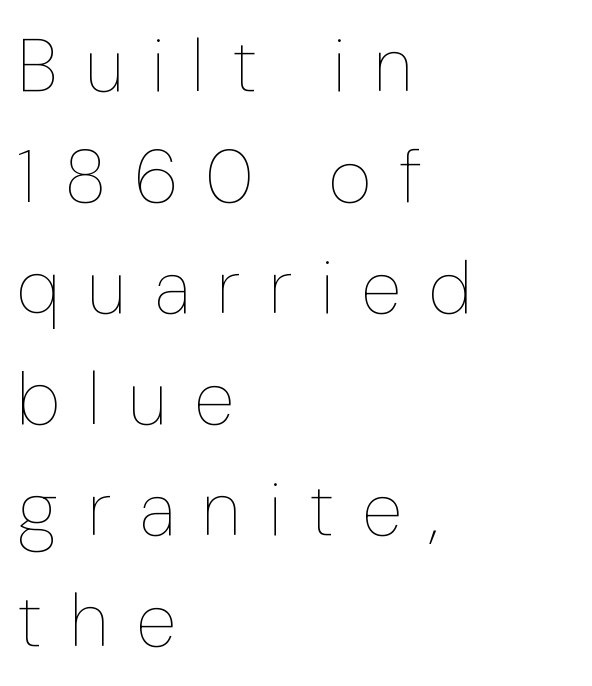
The image shows 74 px thin, condensed type, upright; set left-aligned, normal line spacing (1.5x), unusually wide letter spacing (+0.38 em), not underlined; low stroke contrast and a medium x-height.
